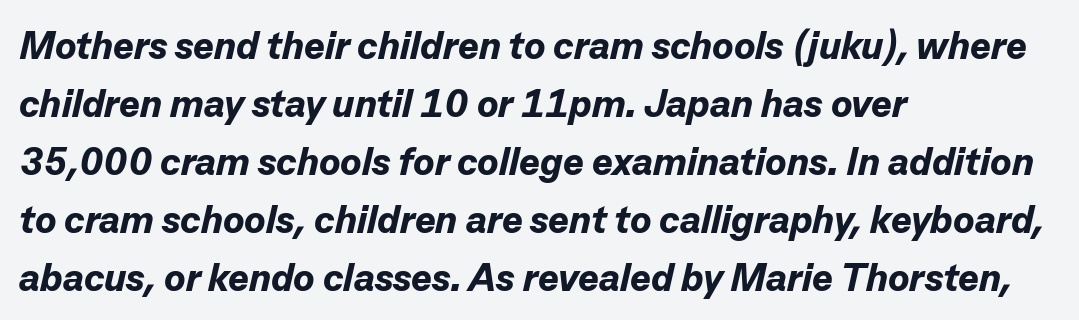
{"italic": "yes", "lean": "right", "slant_degrees": 13, "bold": "yes", "weight": "bold", "width": "normal", "stroke_contrast": "low", "x_height": "medium", "monospaced": "no", "underline": "no", "align": "left", "line_spacing": "normal", "line_spacing_ratio": 1.49, "letter_spacing": "normal", "letter_spacing_em": 0.0, "glyph_px": 39}
